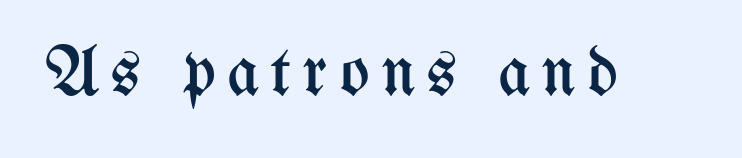
{"italic": "no", "bold": "no", "weight": "regular", "width": "condensed", "stroke_contrast": "medium", "x_height": "medium", "monospaced": "no", "underline": "no", "glyph_px": 70}
